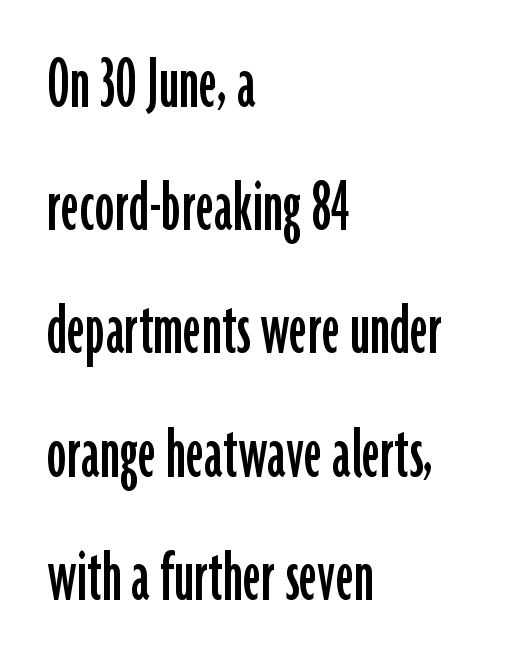
The image shows 79 px condensed sans-serif type, upright; set left-aligned, normal line spacing (1.56x), normal letter spacing, not underlined; low stroke contrast and a medium x-height.
